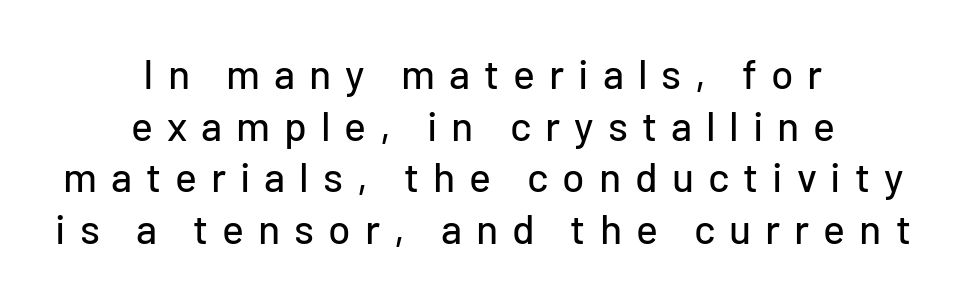
Vertically, the passage feels balanced, rows spaced as you'd expect. This sample uses expanded letter spacing, leaving extra air between glyphs. This is roman type, the default non-slanted kind. The face used here is proportionally spaced, like ordinary book or web type. Leftover space on each line is divided equally before and after the words. The glyphs are unaccompanied by any horizontal stroke below them.
